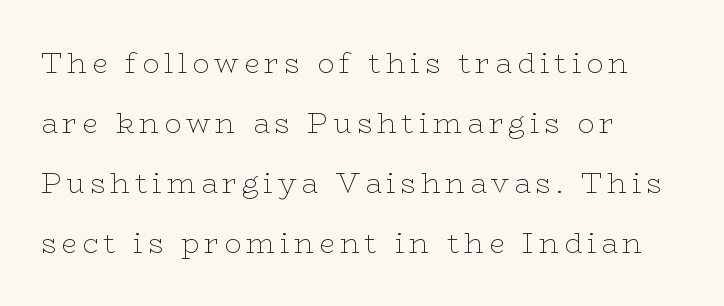
The image shows 28 px thin, wide serif type, upright; set left-aligned, loose line spacing (2.14x), not underlined; low stroke contrast and a medium x-height.
